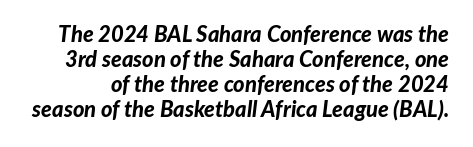
Q: Is the text bold? A: Yes.
Q: Is the text italic (slanted)? A: Yes, it leans right by about 7 degrees.
Q: Is the text underlined? A: No.
Q: Is the spacing between letters normal or unusually wide? A: Normal.
Q: Is the spacing between lines tight, normal or loose? A: Tight.
